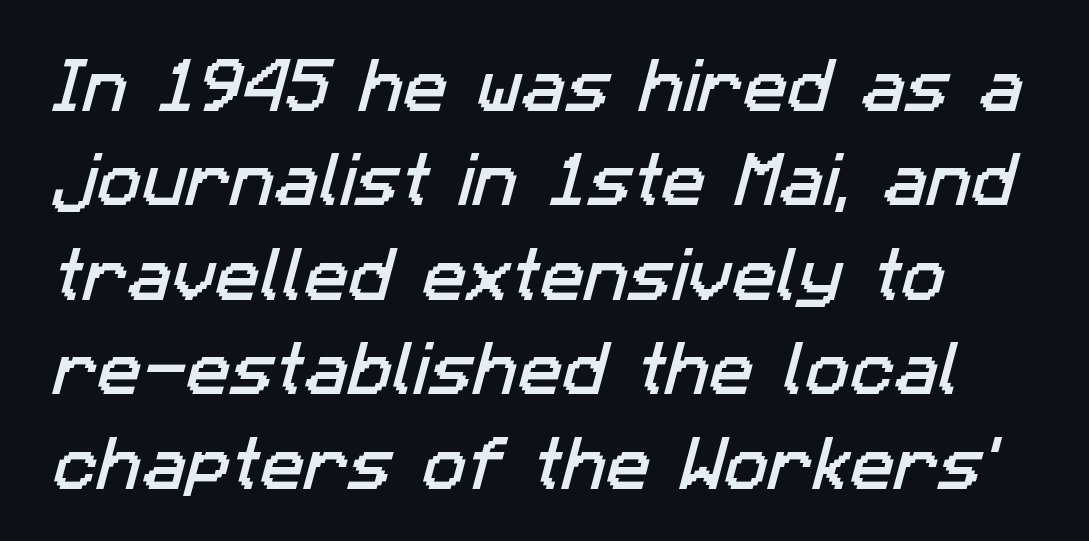
{"serif": "no", "width": "normal", "stroke_contrast": "low", "x_height": "medium", "monospaced": "no", "underline": "no", "line_spacing": "normal", "line_spacing_ratio": 1.6, "letter_spacing": "normal", "letter_spacing_em": 0.0, "glyph_px": 59}
